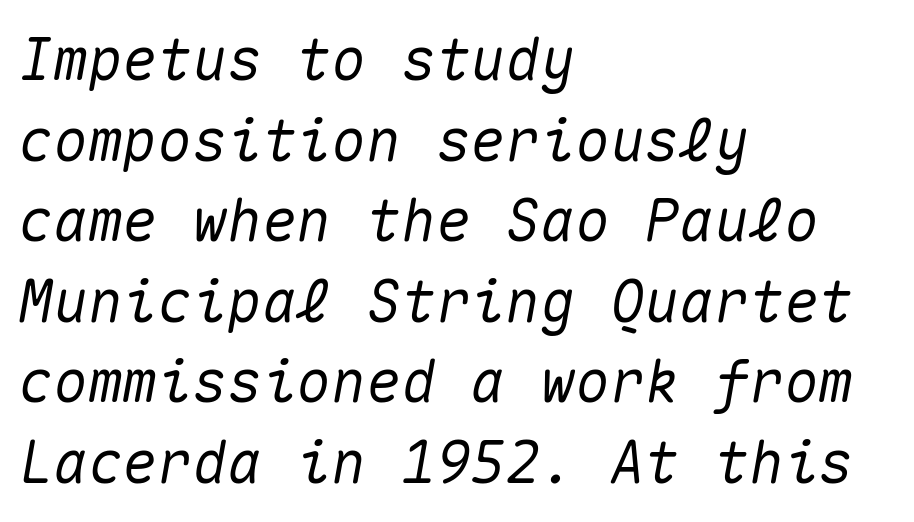
Q: Is the text italic (slanted)? A: Yes, it leans right by about 10 degrees.
Q: Is the text underlined? A: No.
Q: How is the paragraph aligned? A: Left-aligned.
Q: Is the spacing between letters normal or unusually wide? A: Normal.
Q: Is the spacing between lines tight, normal or loose? A: Normal.
Q: Width (condensed, normal, or wide)? A: Normal.
Q: Stroke contrast? A: Medium.
Q: x-height? A: Medium.
Q: Monospaced? A: Yes.
